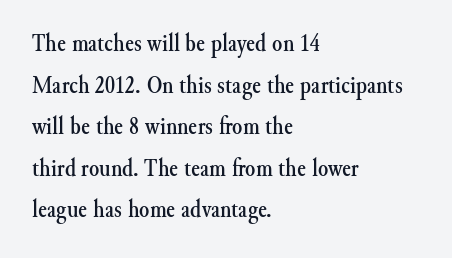
The glyphs are unaccompanied by any horizontal stroke below them. Nope, not italic — everything's standing straight. This sample keeps an unexceptional amount of space between lines. The lines are quadded left. Characters follow at the spacing the type designer built in.
